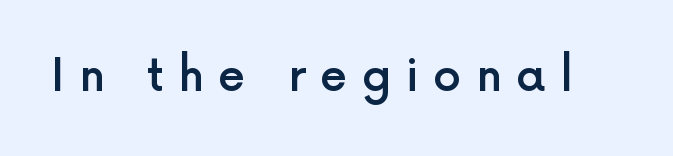
The font family rendered here belongs to the sans-serif group. Heft: intermediate — a semibold. The words here are not underlined. A typesetter would call this proportional, since set widths differ per character. The horizontal fit of the characters is loose and conspicuously gappy. This is the regular roman posture of the typeface.
